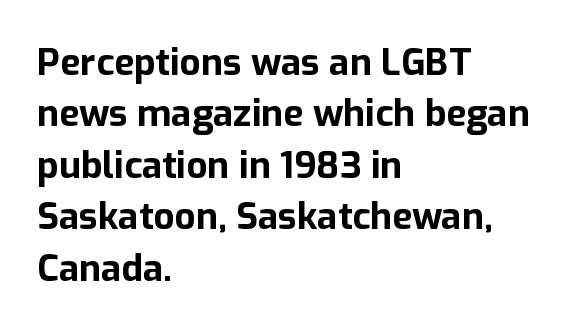
{"serif": "no", "italic": "no", "bold": "yes", "weight": "bold", "width": "normal", "stroke_contrast": "low", "x_height": "medium", "monospaced": "no", "underline": "no", "align": "left", "line_spacing": "normal", "line_spacing_ratio": 1.39, "letter_spacing": "normal", "letter_spacing_em": 0.0, "glyph_px": 37}
